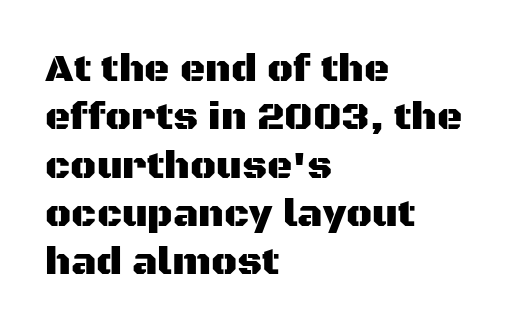
Q: Is the text italic (slanted)? A: No, it is upright.
Q: Is the typeface a serif or a sans-serif typeface? A: Sans-serif.
Q: Is the text underlined? A: No.
Q: How is the paragraph aligned? A: Left-aligned.
Q: Is the spacing between letters normal or unusually wide? A: Normal.
Q: Width (condensed, normal, or wide)? A: Normal.
Q: Stroke contrast? A: Medium.
Q: x-height? A: Large.
Q: Monospaced? A: No.
